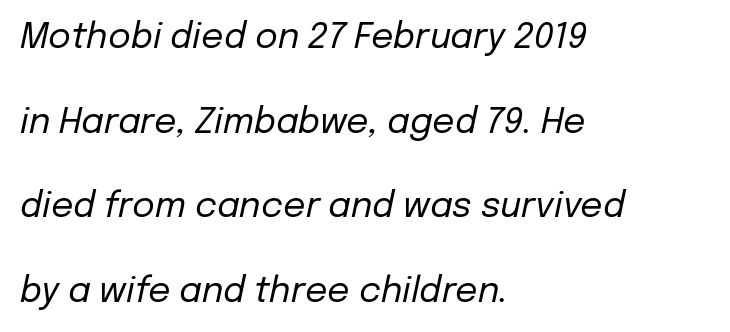
Q: Is the text bold? A: No.
Q: Is the text italic (slanted)? A: Yes, it leans right by about 12 degrees.
Q: Is the text underlined? A: No.
Q: How is the paragraph aligned? A: Left-aligned.
Q: Is the spacing between letters normal or unusually wide? A: Normal.
Q: Is the spacing between lines tight, normal or loose? A: Loose.
Q: Width (condensed, normal, or wide)? A: Normal.
Q: Stroke contrast? A: Low.
Q: x-height? A: Medium.
Q: Monospaced? A: No.
